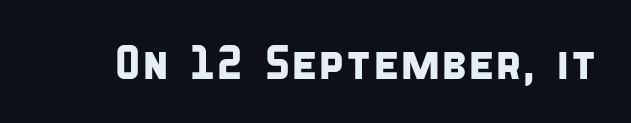
The image shows 48 px condensed sans-serif type; set normal letter spacing, not underlined; low stroke contrast and a large x-height.
